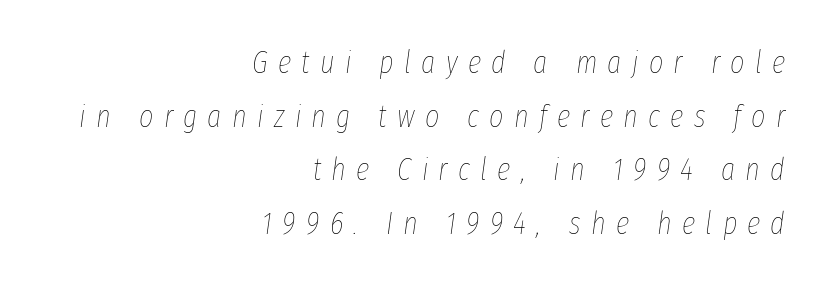
The image shows 31 px thin, condensed type, italic (leaning right); set right-aligned, line spacing 1.73x, unusually wide letter spacing (+0.33 em), not underlined; low stroke contrast and a medium x-height.
